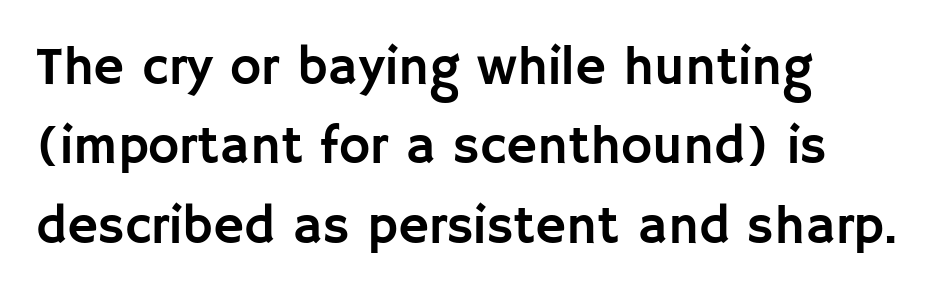
Q: Is the text italic (slanted)? A: No, it is upright.
Q: Is the typeface a serif or a sans-serif typeface? A: Sans-serif.
Q: Is the text underlined? A: No.
Q: How is the paragraph aligned? A: Left-aligned.
Q: Is the spacing between letters normal or unusually wide? A: Normal.
Q: Is the spacing between lines tight, normal or loose? A: Normal.
Q: Width (condensed, normal, or wide)? A: Normal.
Q: Stroke contrast? A: Low.
Q: x-height? A: Large.
Q: Monospaced? A: No.
